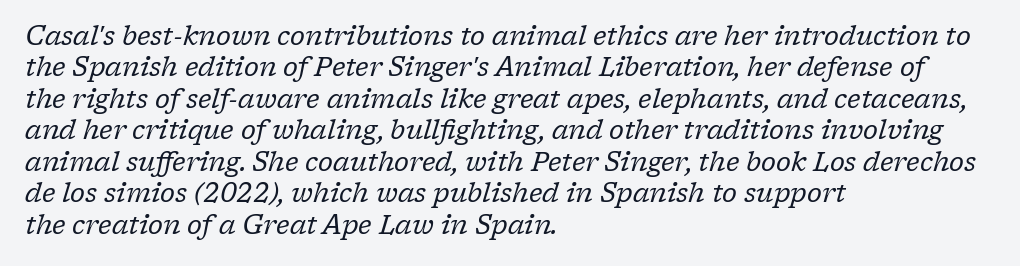
Each stroke keeps to a modest, everyday thickness or less. Underline: absent. Compared with a centered layout, this one pins lines to the left instead. Caption: standard tracking, unaltered.
